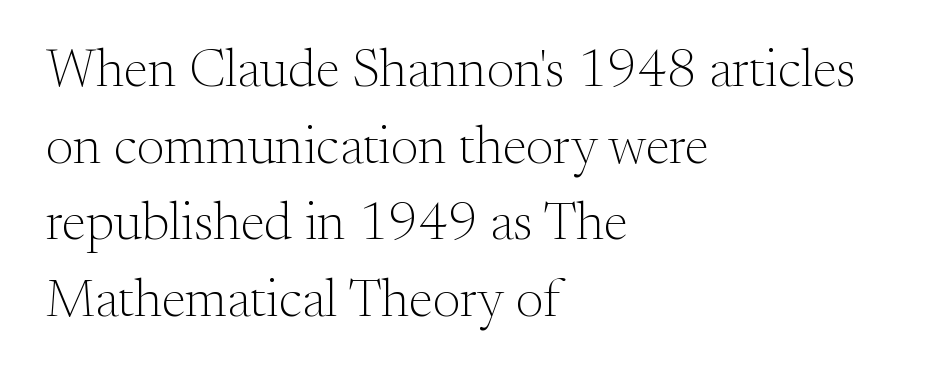
Standard letterfit; no display-style spreading of the glyphs. No chunkiness to these letters — they're not bold. The face used here is proportionally spaced, like ordinary book or web type. Quick note: not italic, upright. The letters carry serifs — small finishing strokes at the ends of their stems. Successive baselines arrive at the customary interval.
